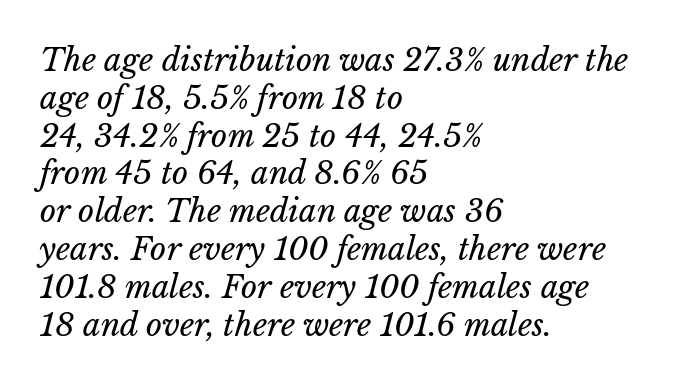
{"italic": "yes", "lean": "right", "slant_degrees": 15, "bold": "no", "weight": "regular", "width": "normal", "stroke_contrast": "low", "x_height": "medium", "monospaced": "no", "underline": "no", "align": "left", "line_spacing_ratio": 1.22, "letter_spacing": "normal", "letter_spacing_em": 0.0, "glyph_px": 31}
